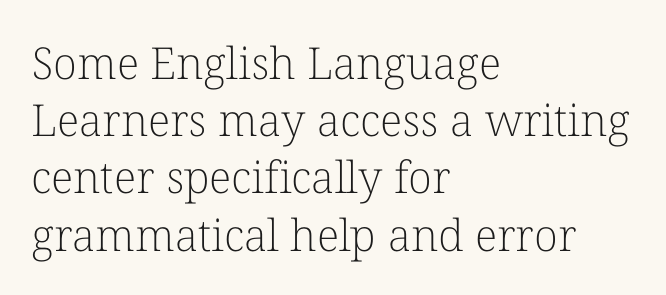
The image shows 44 px light serif type, upright; set left-aligned, normal line spacing (1.3x), normal letter spacing, not underlined; low stroke contrast and a medium x-height.
